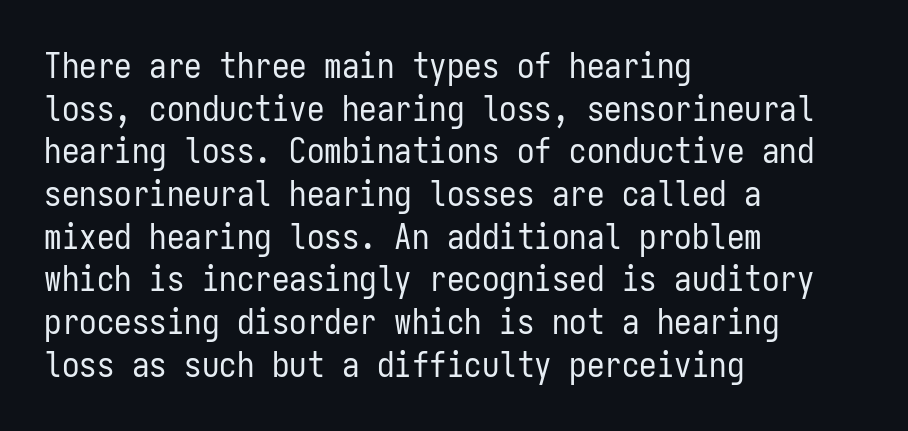
{"serif": "no", "italic": "no", "bold": "no", "weight": "regular", "width": "condensed", "stroke_contrast": "low", "x_height": "medium", "monospaced": "yes", "underline": "no", "align": "left", "line_spacing_ratio": 1.22, "letter_spacing": "normal", "letter_spacing_em": 0.0, "glyph_px": 35}
